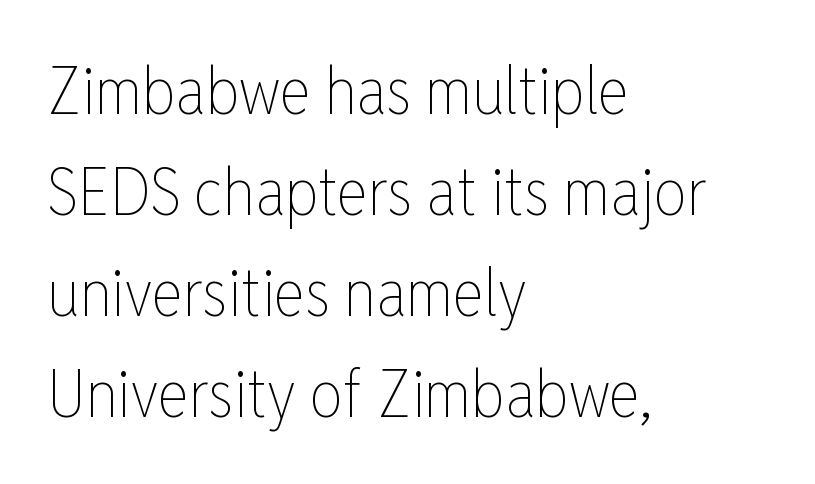
Q: Is the text bold? A: No.
Q: Is the text italic (slanted)? A: No, it is upright.
Q: Is the text underlined? A: No.
Q: How is the paragraph aligned? A: Left-aligned.
Q: Is the spacing between letters normal or unusually wide? A: Normal.
Q: Is the spacing between lines tight, normal or loose? A: Normal.
Q: Width (condensed, normal, or wide)? A: Condensed.
Q: Stroke contrast? A: Low.
Q: x-height? A: Medium.
Q: Monospaced? A: No.
